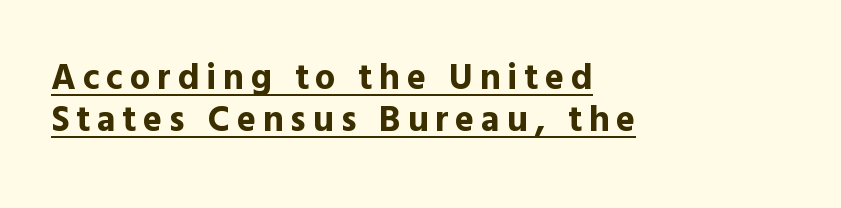
Q: Is the text bold? A: Yes.
Q: Is the text italic (slanted)? A: No, it is upright.
Q: Is the typeface a serif or a sans-serif typeface? A: Sans-serif.
Q: Is the text underlined? A: Yes.
Q: How is the paragraph aligned? A: Left-aligned.
Q: Width (condensed, normal, or wide)? A: Normal.
Q: x-height? A: Medium.
Q: Monospaced? A: No.
